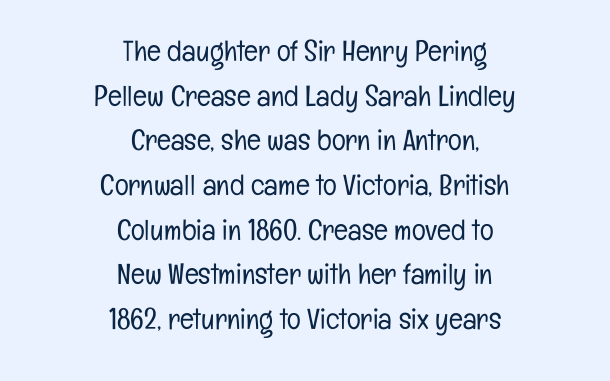
The image shows 29 px light, condensed sans-serif type, upright; set centered, normal line spacing (1.54x), normal letter spacing, not underlined; low stroke contrast and a medium x-height.
